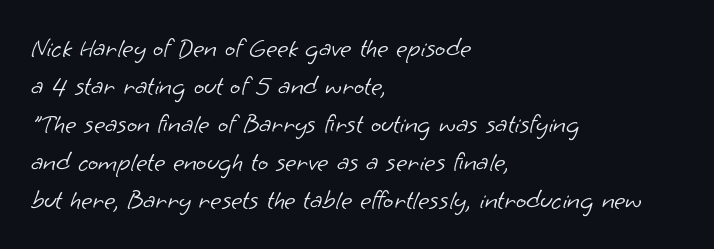
Ink coverage per letter is moderate at most. Descender tails drop into unmarked territory. The line-height multiplier appears to be the usual default. Is the block centered? No — it sits flush against the left margin.
